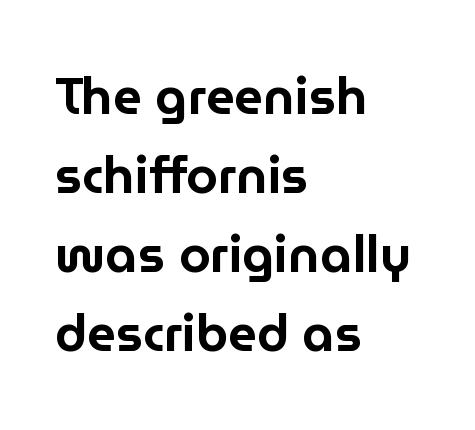
The image shows 51 px sans-serif type, upright; set left-aligned, normal line spacing (1.55x), normal letter spacing, not underlined; low stroke contrast and a medium x-height.
